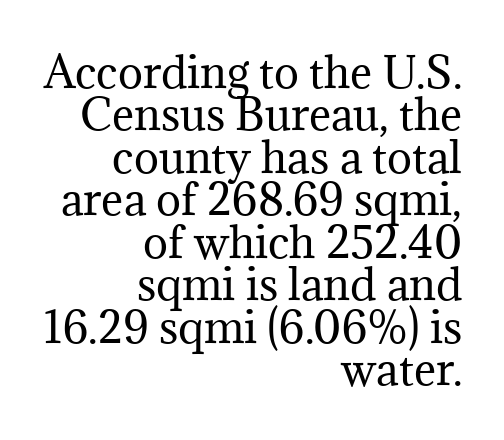
The image shows 42 px regular-weight serif type, upright; set right-aligned, tight line spacing (1.01x), normal letter spacing, not underlined; medium stroke contrast and a medium x-height.
